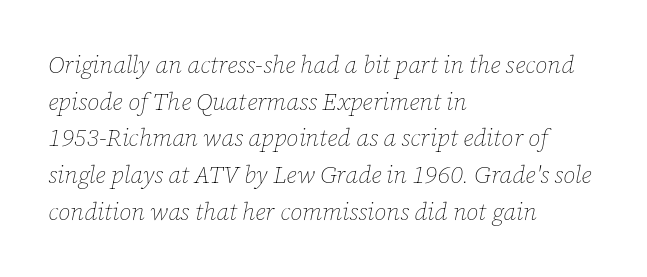
This is not heavy type; no bold has been used. Honestly, there is no underline to notice here at all. The glyphs look as if they've been sheared to an angle. The rag falls on the right side of this text block. Words appear dense and cohesive because spacing is normal. Leading matches the norm, producing a regular column.
